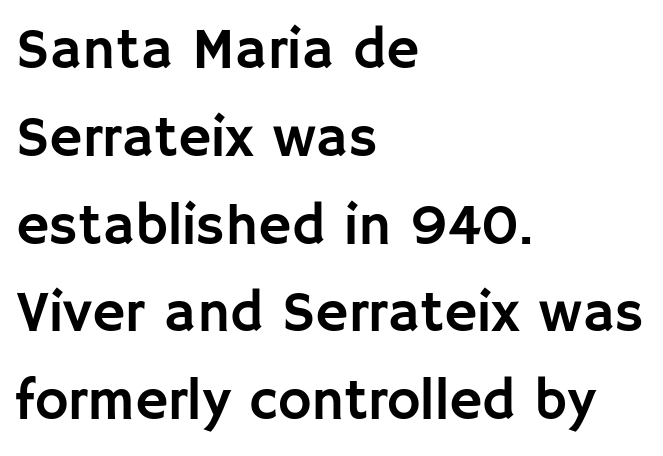
{"serif": "no", "italic": "no", "width": "normal", "stroke_contrast": "low", "x_height": "large", "monospaced": "no", "underline": "no", "align": "left", "line_spacing": "normal", "line_spacing_ratio": 1.54, "letter_spacing": "normal", "letter_spacing_em": 0.0, "glyph_px": 57}
